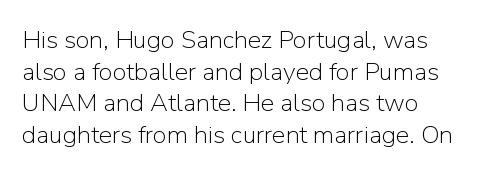
{"italic": "no", "bold": "no", "underline": "no", "align": "left", "line_spacing": "normal", "line_spacing_ratio": 1.27, "letter_spacing": "normal", "letter_spacing_em": 0.0, "glyph_px": 25}
